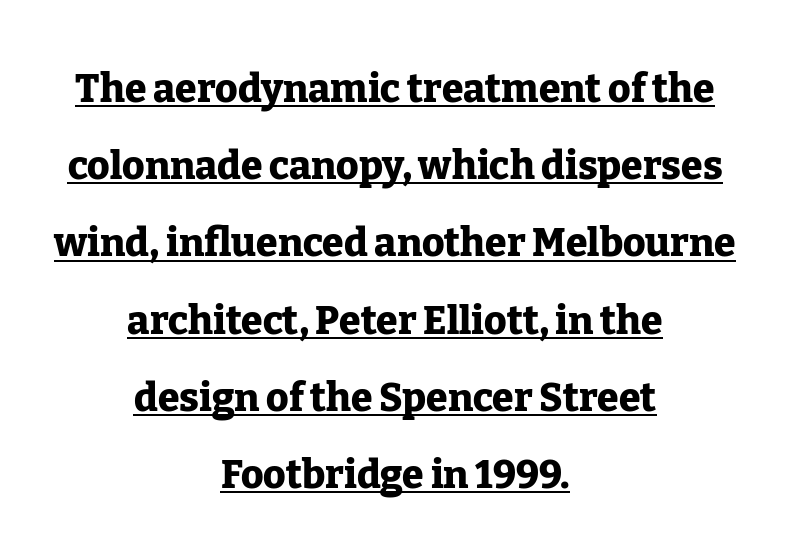
{"serif": "yes", "italic": "no", "bold": "yes", "weight": "heavy", "width": "normal", "stroke_contrast": "low", "x_height": "medium", "monospaced": "no", "underline": "yes", "align": "center", "line_spacing": "loose", "line_spacing_ratio": 1.98, "letter_spacing": "normal", "letter_spacing_em": 0.0, "glyph_px": 39}
